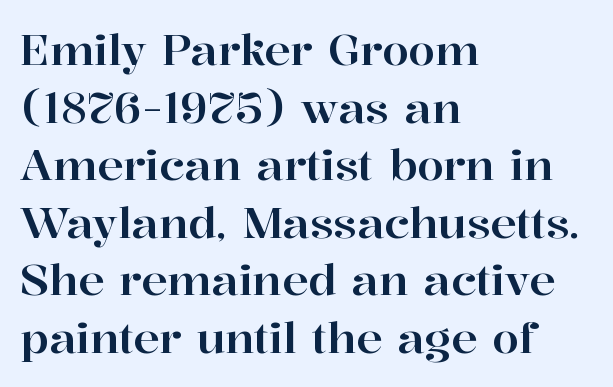
The image shows 43 px serif type, upright; set left-aligned, normal line spacing (1.34x), normal letter spacing, not underlined; high stroke contrast and a medium x-height.
